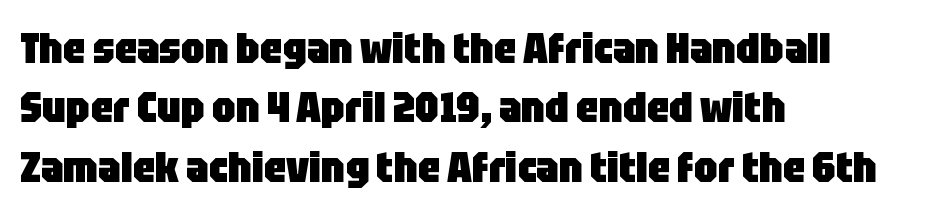
{"serif": "no", "italic": "no", "bold": "yes", "weight": "heavy", "width": "condensed", "stroke_contrast": "low", "x_height": "large", "monospaced": "no", "underline": "no", "align": "left", "line_spacing": "normal", "line_spacing_ratio": 1.38, "letter_spacing": "normal", "letter_spacing_em": 0.0, "glyph_px": 43}
